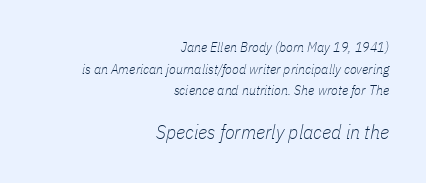
Q: Is the text bold? A: No.
Q: Is the text italic (slanted)? A: Yes, it leans right by about 11 degrees.
Q: Is the text underlined? A: No.
Q: How is the paragraph aligned? A: Right-aligned.
Q: Is the spacing between letters normal or unusually wide? A: Normal.
Q: Is the spacing between lines tight, normal or loose? A: Normal.
Q: Which block of text is set in a larger size, the first (top) or the second (bottom)? A: The second (bottom) one.
